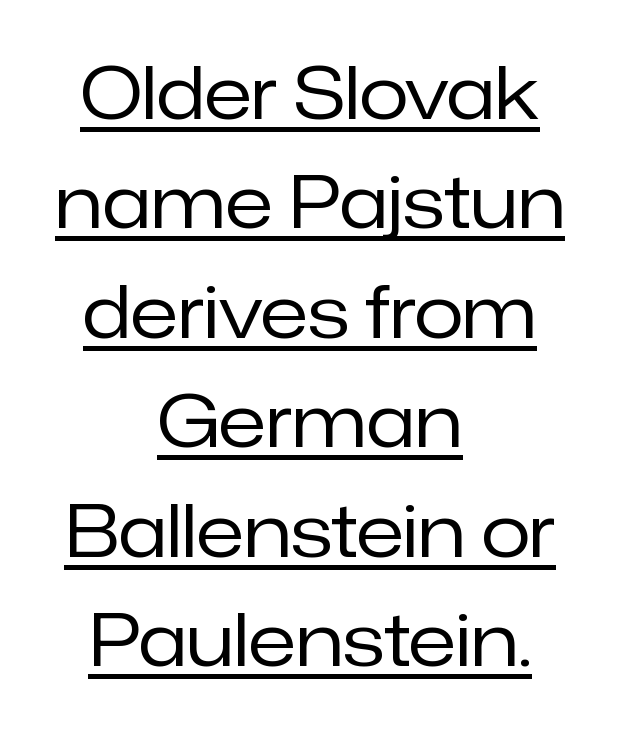
{"serif": "no", "italic": "no", "bold": "no", "weight": "regular", "width": "normal", "stroke_contrast": "low", "x_height": "medium", "monospaced": "no", "underline": "yes", "align": "center", "line_spacing": "normal", "line_spacing_ratio": 1.52, "letter_spacing": "normal", "letter_spacing_em": 0.0, "glyph_px": 72}
